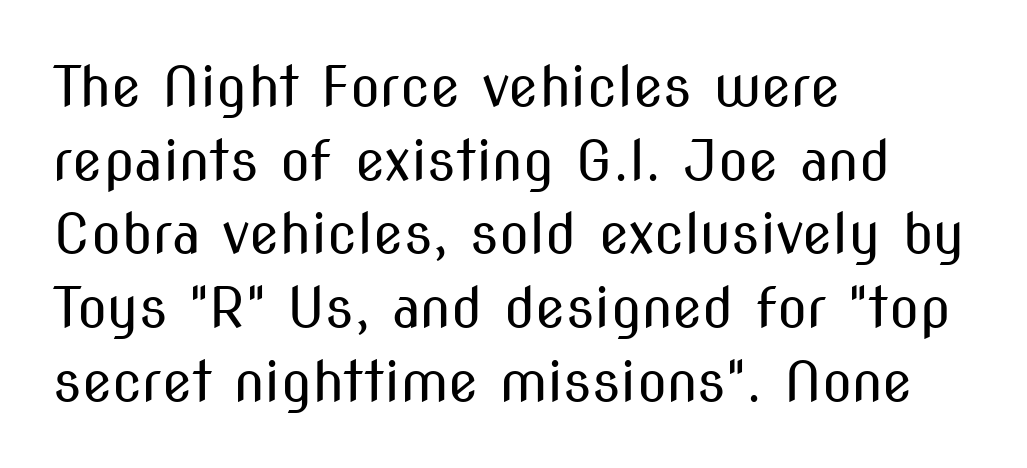
{"serif": "no", "italic": "no", "bold": "no", "weight": "regular", "width": "condensed", "stroke_contrast": "medium", "x_height": "medium", "monospaced": "no", "underline": "no", "align": "left", "line_spacing": "normal", "line_spacing_ratio": 1.34, "letter_spacing": "normal", "letter_spacing_em": 0.0, "glyph_px": 55}
